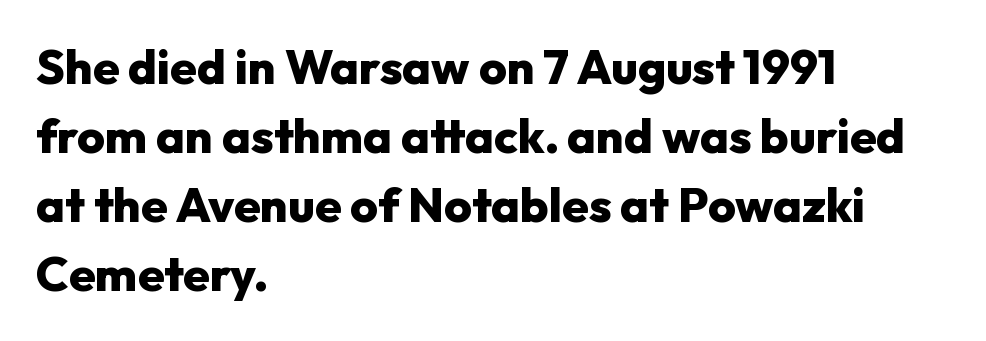
{"serif": "no", "italic": "no", "bold": "yes", "weight": "heavy", "width": "normal", "stroke_contrast": "low", "x_height": "medium", "monospaced": "no", "underline": "no", "align": "left", "line_spacing": "normal", "line_spacing_ratio": 1.44, "letter_spacing": "normal", "letter_spacing_em": 0.0, "glyph_px": 48}
